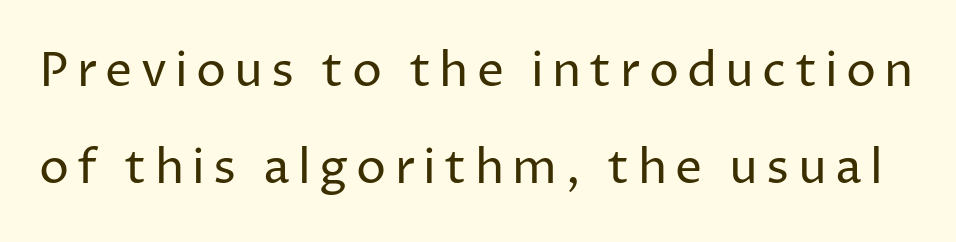
Is this a fixed-width face? No — the glyphs have proportional, varying widths. It's the straight-up-and-down kind of type. Is the stroke heavy? The answer is a plain regular-or-lighter. A typesetter would call this leading open, well beyond the default.
